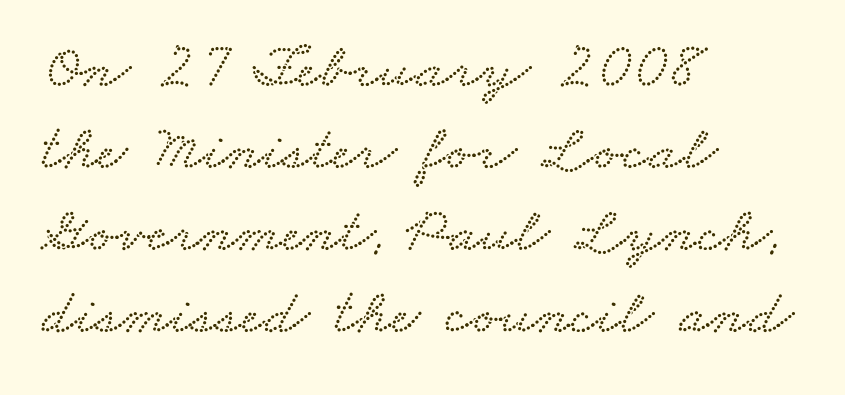
The image shows 64 px wide type; set left-aligned, normal line spacing (1.28x), normal letter spacing, not underlined; low stroke contrast and a small x-height.
